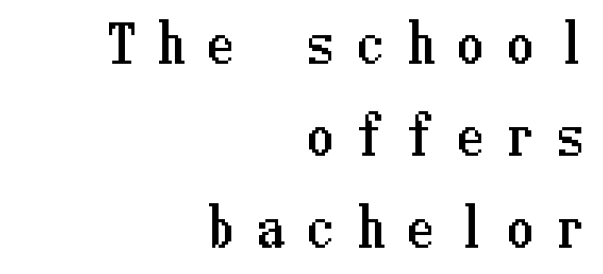
Q: Is the text italic (slanted)? A: No, it is upright.
Q: Is the text underlined? A: No.
Q: How is the paragraph aligned? A: Right-aligned.
Q: Is the spacing between letters normal or unusually wide? A: Unusually wide.
Q: Width (condensed, normal, or wide)? A: Condensed.
Q: Stroke contrast? A: Low.
Q: x-height? A: Medium.
